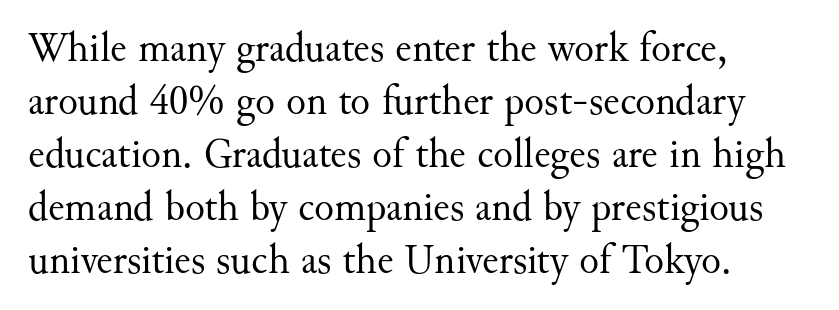
{"serif": "yes", "italic": "no", "bold": "no", "weight": "regular", "width": "normal", "stroke_contrast": "medium", "x_height": "small", "monospaced": "no", "underline": "no", "align": "left", "line_spacing": "normal", "line_spacing_ratio": 1.29, "letter_spacing": "normal", "letter_spacing_em": 0.0, "glyph_px": 41}
